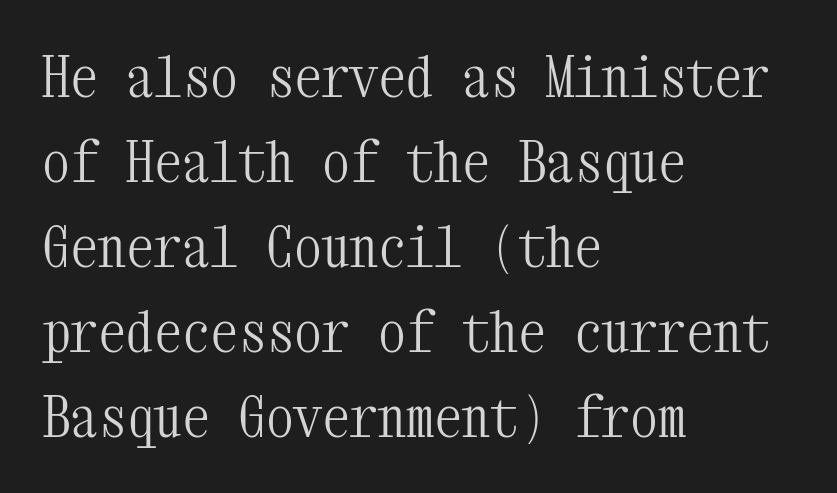
This rendering features lettering with no underline. Is the stroke heavy? The answer is a plain regular-or-lighter. The glyphs in this specimen are seriffed. Every character here occupies the same horizontal width, giving the sample a typewriter-like rhythm. Horizontally, the lines are justified to the leading edge only. No extra tracking has been applied to these lines.
